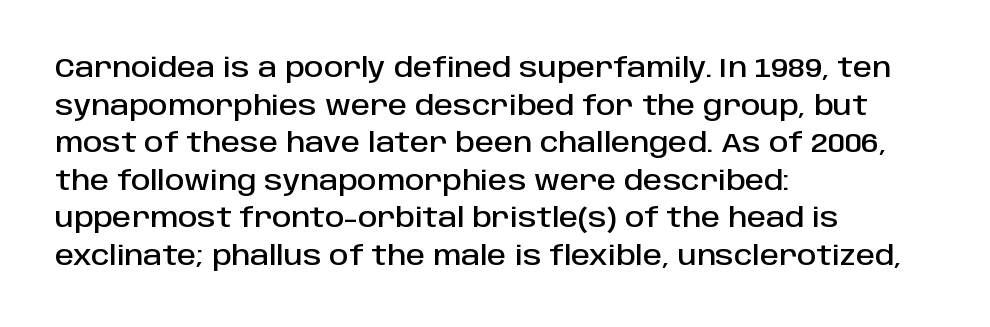
Q: Is the text italic (slanted)? A: No, it is upright.
Q: Is the text underlined? A: No.
Q: How is the paragraph aligned? A: Left-aligned.
Q: Is the spacing between letters normal or unusually wide? A: Normal.
Q: Is the spacing between lines tight, normal or loose? A: Normal.
